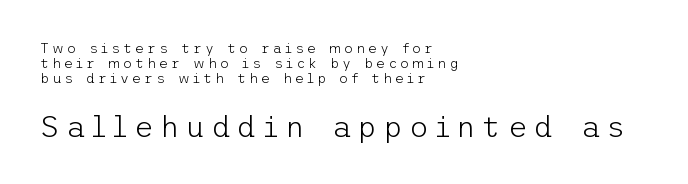
In CSS terms this would be text-align: left. The vertical gap from one line to the next is small. Each row of text sits above clean, open space. Glyph-to-glyph distance is far greater than everyday printed text. The weight tops out at a normal text grade. Classification — sans serif.
